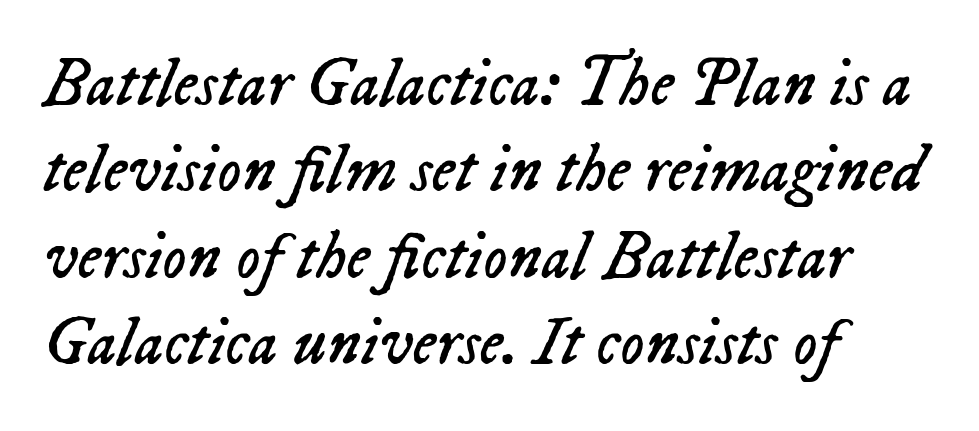
The image shows 67 px regular-weight type, italic (leaning right); set left-aligned, normal line spacing (1.29x), normal letter spacing, not underlined; low stroke contrast and a medium x-height.
